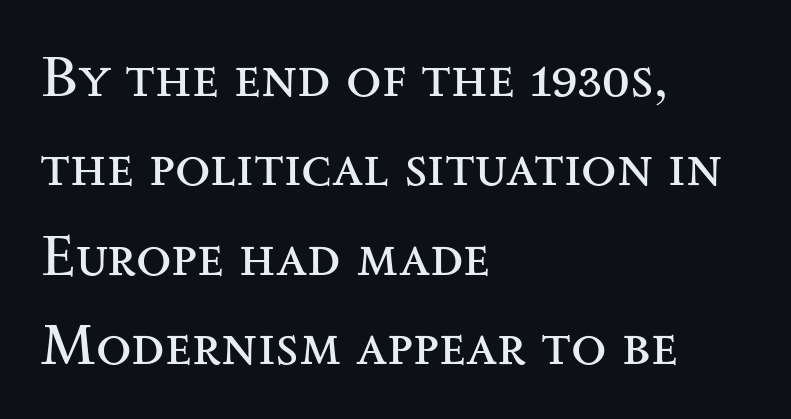
{"serif": "yes", "italic": "no", "bold": "no", "weight": "regular", "width": "wide", "stroke_contrast": "medium", "x_height": "small", "monospaced": "no", "underline": "no", "align": "left", "line_spacing": "normal", "line_spacing_ratio": 1.54, "letter_spacing": "normal", "letter_spacing_em": 0.0, "glyph_px": 58}
